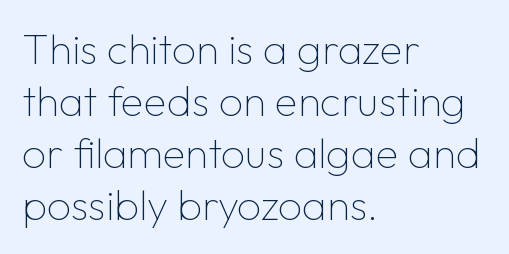
Q: Is the text bold? A: No.
Q: Is the text italic (slanted)? A: No, it is upright.
Q: Is the typeface a serif or a sans-serif typeface? A: Sans-serif.
Q: Is the text underlined? A: No.
Q: How is the paragraph aligned? A: Left-aligned.
Q: Is the spacing between letters normal or unusually wide? A: Normal.
Q: Width (condensed, normal, or wide)? A: Normal.
Q: Stroke contrast? A: Low.
Q: x-height? A: Medium.
Q: Monospaced? A: No.
